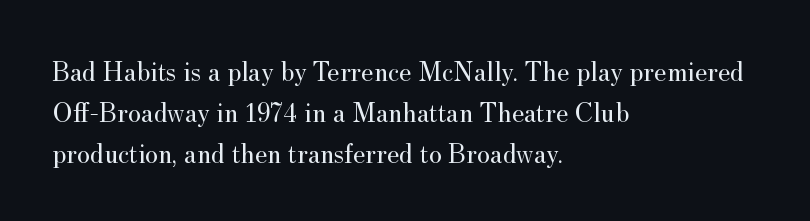
The image shows 28 px regular-weight serif type, upright; set left-aligned, normal line spacing (1.46x), normal letter spacing, not underlined; medium stroke contrast and a small x-height.
